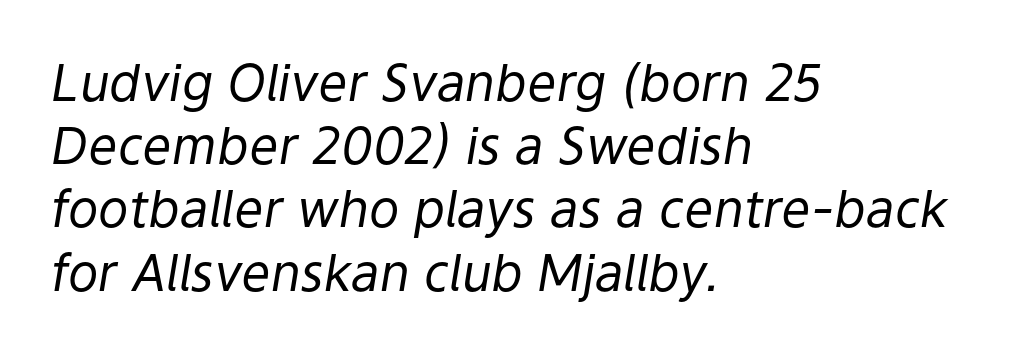
Q: Is the text bold? A: No.
Q: Is the text italic (slanted)? A: Yes, it leans right by about 9 degrees.
Q: Is the text underlined? A: No.
Q: How is the paragraph aligned? A: Left-aligned.
Q: Is the spacing between letters normal or unusually wide? A: Normal.
Q: Width (condensed, normal, or wide)? A: Normal.
Q: Stroke contrast? A: Low.
Q: x-height? A: Medium.
Q: Monospaced? A: No.
